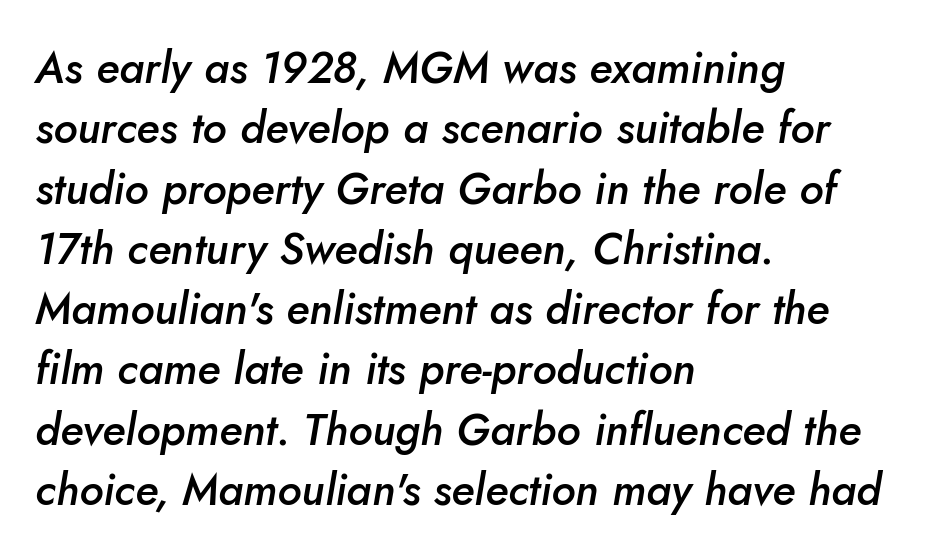
Honestly, there is no underline to notice here at all. Looks like regular typesetting: each glyph gets only the width it needs. These lines were composed using italics. Left-aligned paragraph, ragged on the right.
